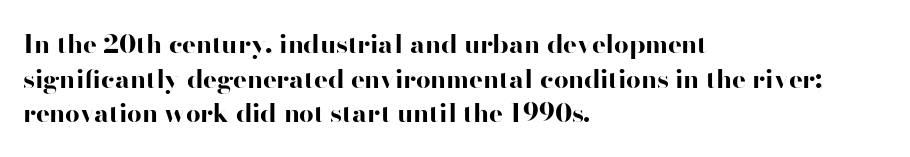
Q: Is the text bold? A: Yes.
Q: Is the text italic (slanted)? A: No, it is upright.
Q: Is the text underlined? A: No.
Q: How is the paragraph aligned? A: Left-aligned.
Q: Is the spacing between letters normal or unusually wide? A: Normal.
Q: Is the spacing between lines tight, normal or loose? A: Normal.
